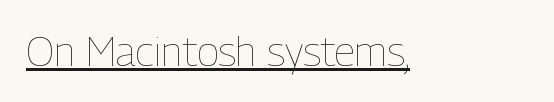
Between one letter and the next there's only the usual sliver of space. Here the designer chose a conventional face with non-uniform glyph widths. A quiet, ordinary-to-light weight characterises the typeface. Tall strokes in this sample are plumb rather than angled. Check the space under the baseline: a stroke is drawn there.
